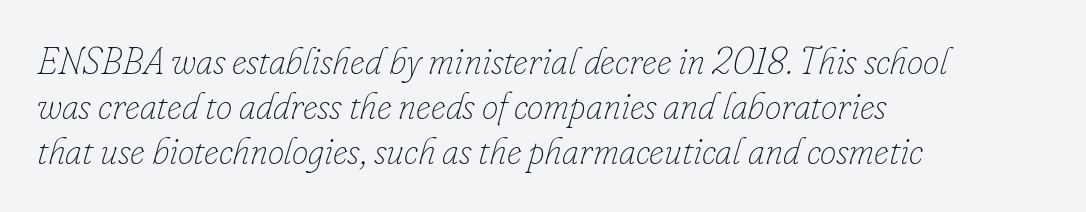
The image shows 37 px thin type, italic (leaning right); set left-aligned, line spacing 1.22x, normal letter spacing, not underlined; low stroke contrast and a small x-height.
